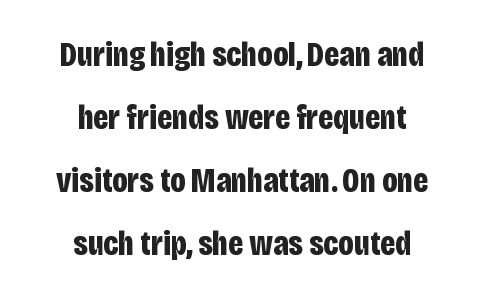
{"serif": "no", "italic": "no", "bold": "yes", "weight": "bold", "width": "condensed", "stroke_contrast": "low", "x_height": "large", "monospaced": "no", "underline": "no", "align": "center", "line_spacing_ratio": 1.8, "letter_spacing": "normal", "letter_spacing_em": 0.0, "glyph_px": 35}
